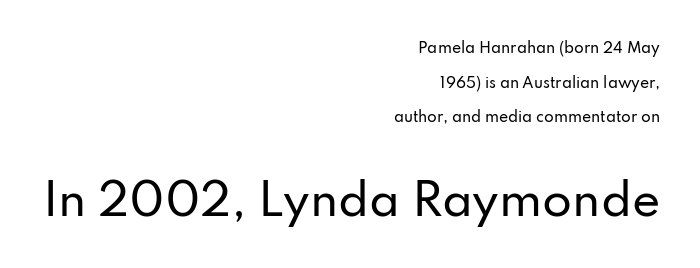
Q: Is the text italic (slanted)? A: No, it is upright.
Q: Is the typeface a serif or a sans-serif typeface? A: Sans-serif.
Q: Is the text underlined? A: No.
Q: How is the paragraph aligned? A: Right-aligned.
Q: Is the spacing between letters normal or unusually wide? A: Normal.
Q: Is the spacing between lines tight, normal or loose? A: Loose.
Q: Which block of text is set in a larger size, the first (top) or the second (bottom)? A: The second (bottom) one.
Q: Width (condensed, normal, or wide)? A: Normal.
Q: Stroke contrast? A: Low.
Q: x-height? A: Small.
Q: Monospaced? A: No.
